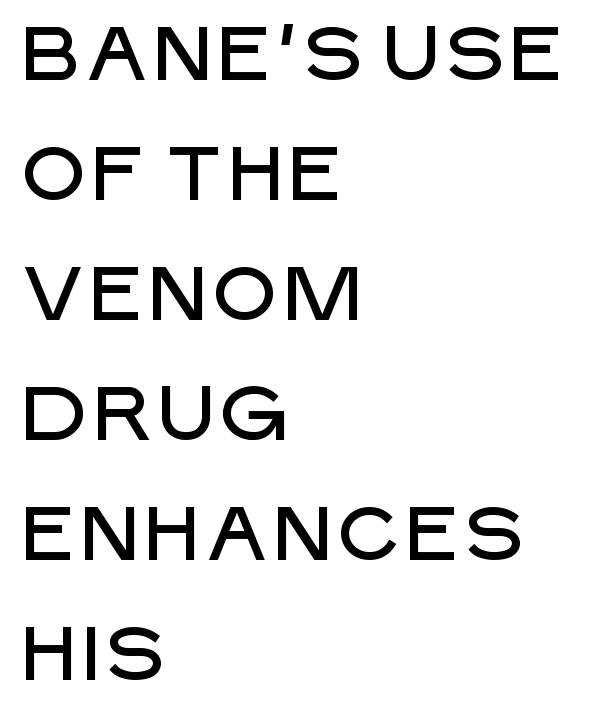
Quick note: not italic, upright. Each letter keeps its own natural width here, so spacing adapts to shape. This is sans-serif lettering, the kind often seen on screens and signage. The baseline area is clear.
